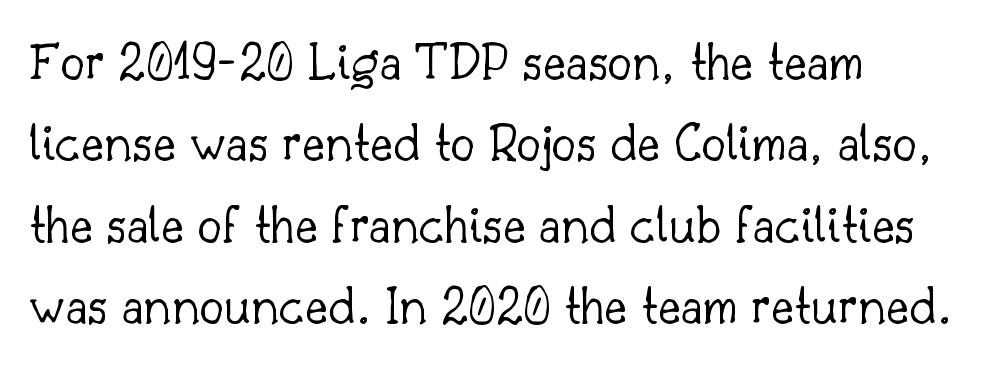
The image shows 55 px light type, upright; set normal line spacing (1.48x), normal letter spacing, not underlined; low stroke contrast and a small x-height.
